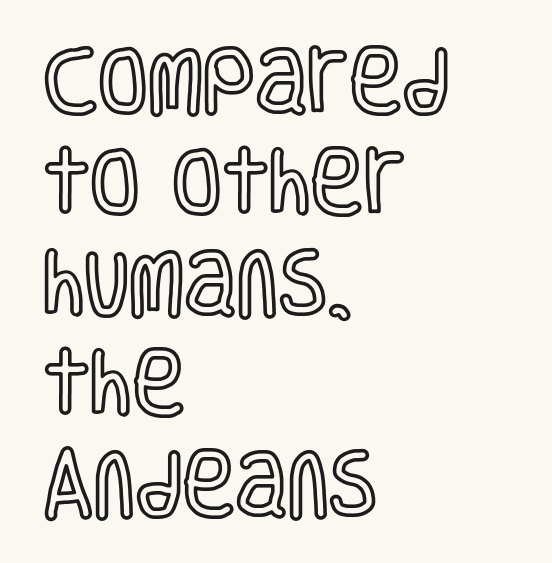
The image shows 72 px condensed type, upright; set left-aligned, normal line spacing (1.4x), normal letter spacing, not underlined; a large x-height.
